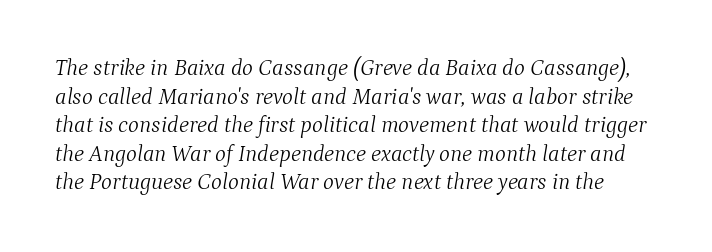
Anything drawn beneath the words? Only blank space. The letters look calm and open, with moderate or lighter stems. The typography opts for an oblique posture over an upright one. Each word holds together tightly as a unit, with standard inter-letter gaps.
